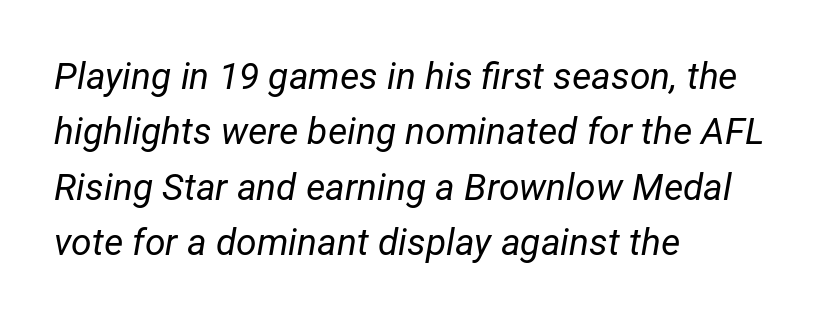
The space directly below the letters is spotless. Tall strokes in this sample are angled rather than plumb. Leading: standard. The setting favours the left margin, as ordinary paragraphs usually do.
